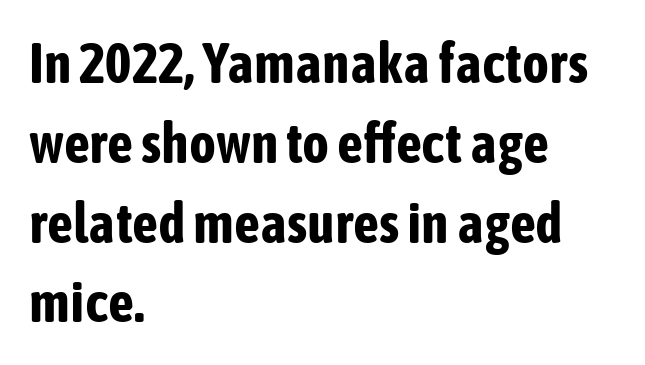
{"serif": "no", "italic": "no", "bold": "yes", "weight": "bold", "width": "condensed", "stroke_contrast": "low", "x_height": "medium", "monospaced": "no", "underline": "no", "align": "left", "line_spacing": "normal", "line_spacing_ratio": 1.4, "letter_spacing": "normal", "letter_spacing_em": 0.0, "glyph_px": 57}
